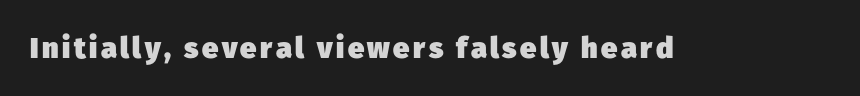
{"serif": "no", "bold": "yes", "weight": "heavy", "width": "normal", "stroke_contrast": "low", "x_height": "medium", "monospaced": "no", "underline": "no", "glyph_px": 29}
